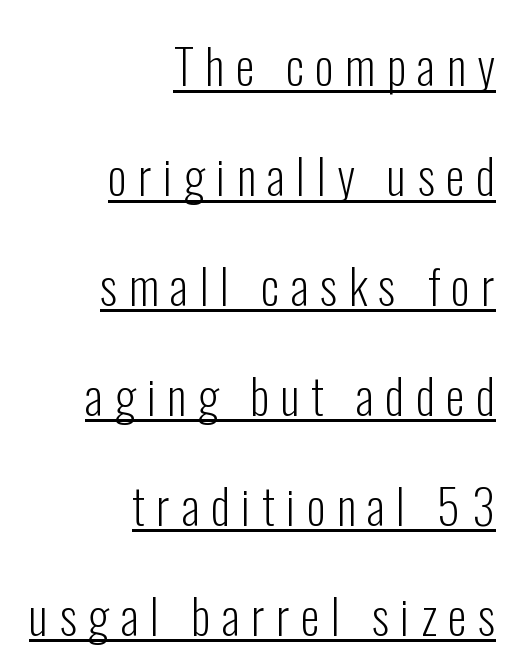
{"serif": "no", "italic": "no", "bold": "no", "weight": "light", "width": "condensed", "stroke_contrast": "low", "x_height": "medium", "monospaced": "no", "underline": "yes", "align": "right", "line_spacing": "loose", "line_spacing_ratio": 2.29, "letter_spacing": "wide", "letter_spacing_em": 0.24, "glyph_px": 48}
